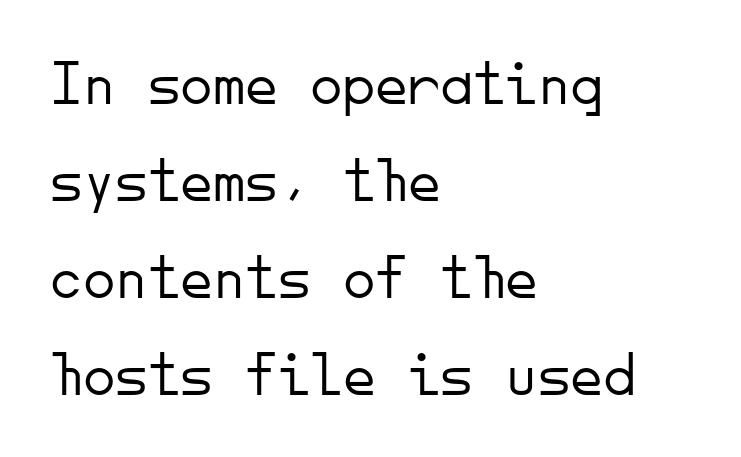
Q: Is the text bold? A: No.
Q: Is the text italic (slanted)? A: No, it is upright.
Q: Is the typeface a serif or a sans-serif typeface? A: Sans-serif.
Q: Is the text underlined? A: No.
Q: How is the paragraph aligned? A: Left-aligned.
Q: Is the spacing between letters normal or unusually wide? A: Normal.
Q: Is the spacing between lines tight, normal or loose? A: Normal.
Q: Width (condensed, normal, or wide)? A: Normal.
Q: Stroke contrast? A: Low.
Q: x-height? A: Small.
Q: Monospaced? A: Yes.
